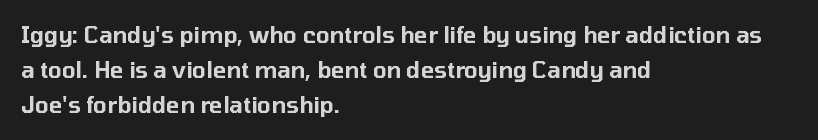
{"italic": "no", "underline": "no", "align": "left", "line_spacing": "normal", "line_spacing_ratio": 1.6, "letter_spacing": "normal", "letter_spacing_em": 0.0, "glyph_px": 22}
